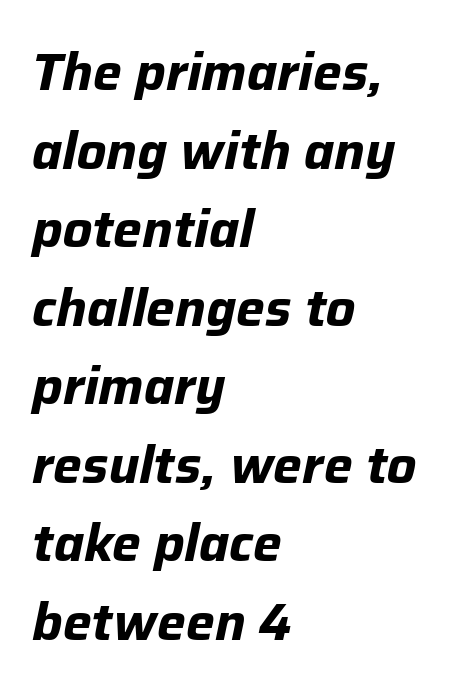
{"italic": "yes", "lean": "right", "slant_degrees": 12, "bold": "yes", "weight": "bold", "width": "normal", "stroke_contrast": "low", "x_height": "medium", "monospaced": "no", "underline": "no", "align": "left", "line_spacing": "normal", "line_spacing_ratio": 1.54, "letter_spacing": "normal", "letter_spacing_em": 0.0, "glyph_px": 51}
